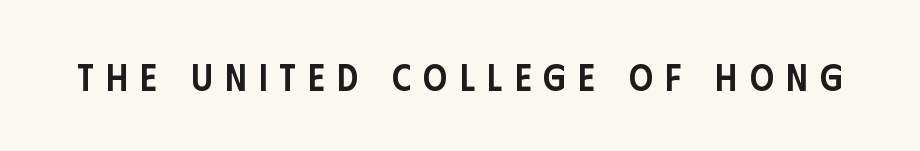
{"serif": "no", "italic": "no", "bold": "semi", "weight": "semibold", "width": "condensed", "stroke_contrast": "low", "x_height": "large", "monospaced": "no", "underline": "no", "letter_spacing": "wide", "letter_spacing_em": 0.32, "glyph_px": 38}
